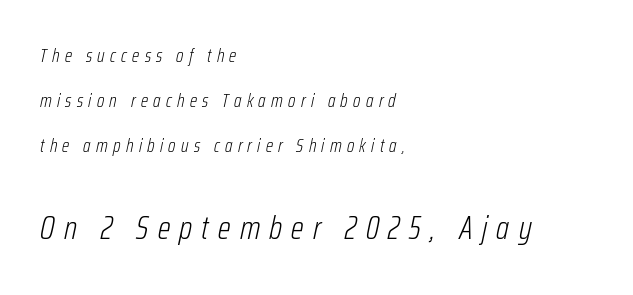
The image shows 33 px light, condensed type, italic (leaning right); set left-aligned, loose line spacing (2.37x), unusually wide letter spacing (+0.28 em), not underlined; the second (bottom) block is 1.74x larger; low stroke contrast and a medium x-height.
